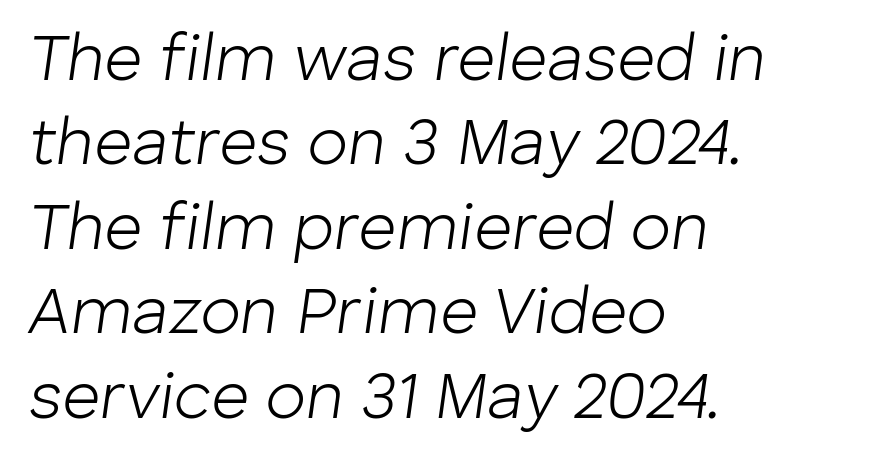
Q: Is the text bold? A: No.
Q: Is the text italic (slanted)? A: Yes, it leans right by about 8 degrees.
Q: Is the text underlined? A: No.
Q: How is the paragraph aligned? A: Left-aligned.
Q: Is the spacing between letters normal or unusually wide? A: Normal.
Q: Is the spacing between lines tight, normal or loose? A: Normal.
Q: Width (condensed, normal, or wide)? A: Normal.
Q: Stroke contrast? A: Low.
Q: x-height? A: Medium.
Q: Monospaced? A: No.
